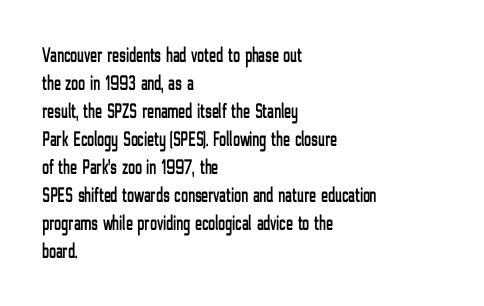
Q: Is the text italic (slanted)? A: No, it is upright.
Q: Is the text underlined? A: No.
Q: How is the paragraph aligned? A: Left-aligned.
Q: Is the spacing between letters normal or unusually wide? A: Normal.
Q: Is the spacing between lines tight, normal or loose? A: Normal.
